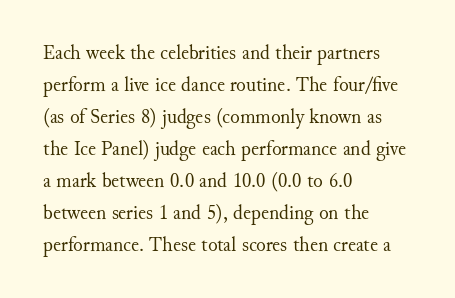
The image shows 20 px text type, upright; set left-aligned, normal line spacing (1.6x), normal letter spacing, not underlined.
